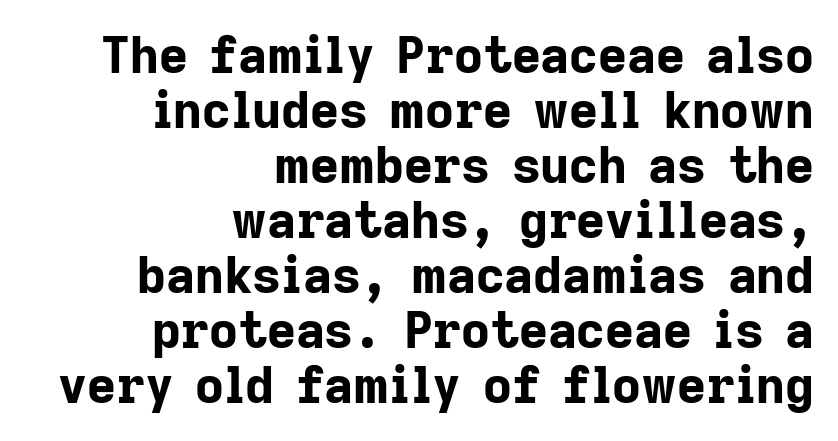
{"serif": "no", "italic": "no", "bold": "yes", "weight": "bold", "width": "normal", "stroke_contrast": "low", "x_height": "medium", "monospaced": "no", "underline": "no", "align": "right", "line_spacing": "tight", "line_spacing_ratio": 1.1, "letter_spacing": "normal", "letter_spacing_em": 0.0, "glyph_px": 50}
